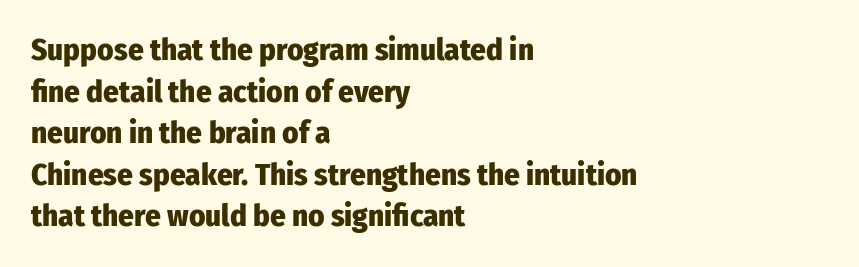
The image shows 31 px heavy, condensed sans-serif type, upright; set left-aligned, normal line spacing (1.34x), normal letter spacing, not underlined; low stroke contrast and a medium x-height.
